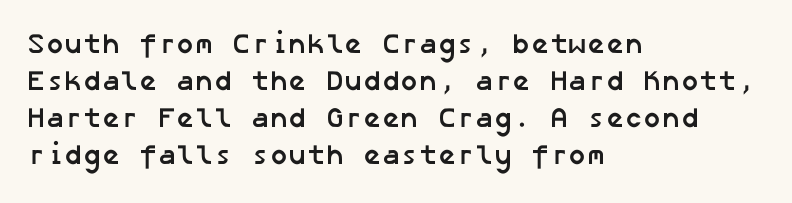
The image shows 28 px semibold sans-serif type; set left-aligned, normal line spacing (1.32x), normal letter spacing, not underlined; low stroke contrast and a medium x-height.
